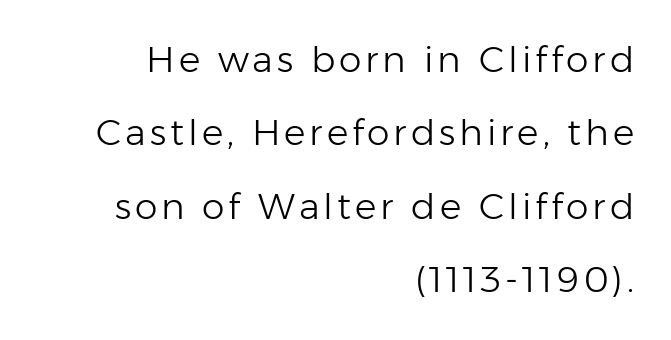
A quiet, ordinary-to-light weight characterises the typeface. Underlining? Definitely not there. Summary of vertical rhythm: relaxed, with wide interline spacing. Posture: upright roman. A student would call this right alignment; a typographer would say flush right, rag left.
